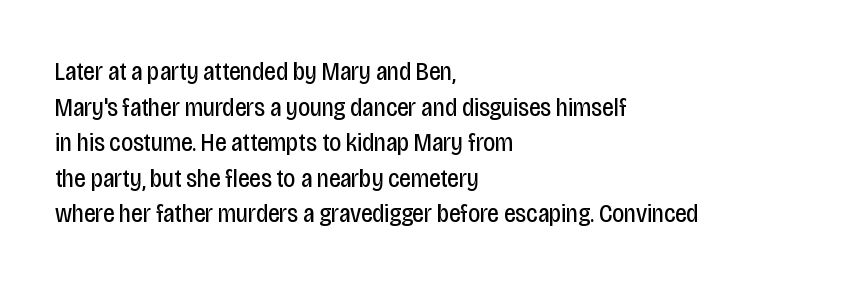
The line texture is even and compact thanks to regular tracking. Honestly, the row spacing looks completely unremarkable. Every row of glyphs begins at an identical x-position on the left. The letters stand straight up with perfectly vertical stems. Stroke thickness stays within the range of a standard reading face or lighter. Unmarked baselines from the first word to the last.
